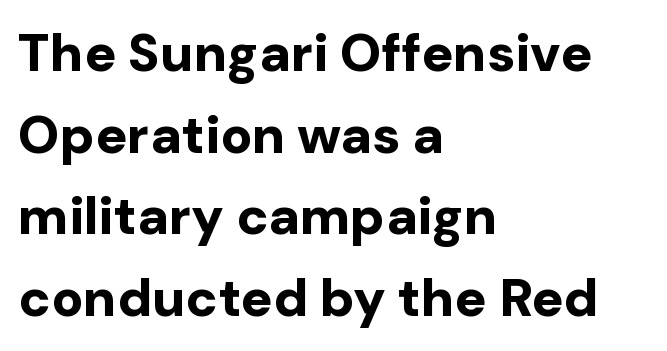
{"serif": "no", "italic": "no", "bold": "yes", "weight": "bold", "width": "normal", "stroke_contrast": "low", "x_height": "medium", "monospaced": "no", "underline": "no", "align": "left", "line_spacing": "normal", "line_spacing_ratio": 1.54, "letter_spacing": "normal", "letter_spacing_em": 0.0, "glyph_px": 53}
